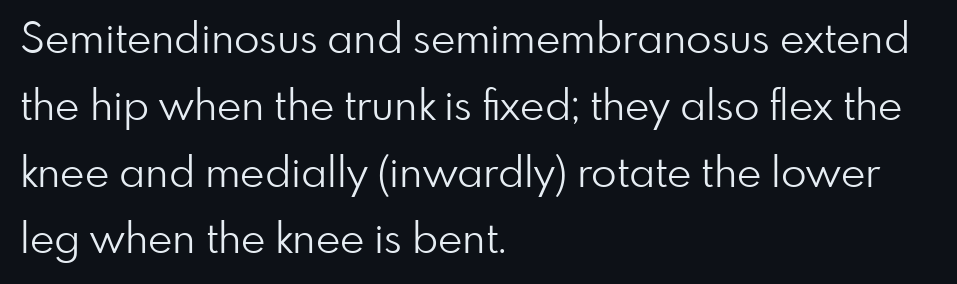
{"serif": "no", "italic": "no", "bold": "no", "weight": "light", "width": "normal", "stroke_contrast": "low", "x_height": "small", "monospaced": "no", "underline": "no", "align": "left", "line_spacing": "normal", "line_spacing_ratio": 1.59, "letter_spacing": "normal", "letter_spacing_em": 0.0, "glyph_px": 42}
